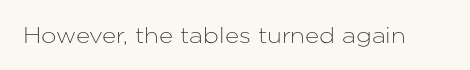
The image shows 22 px text type, upright; set normal letter spacing, not underlined.
